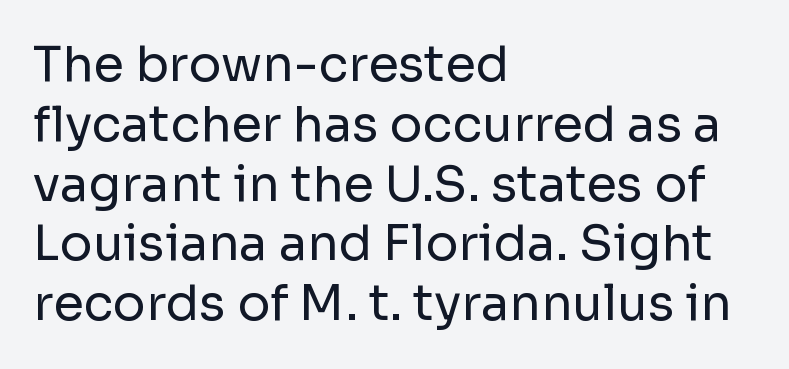
{"serif": "no", "italic": "no", "bold": "no", "weight": "regular", "width": "normal", "stroke_contrast": "low", "x_height": "medium", "monospaced": "no", "underline": "no", "align": "left", "line_spacing_ratio": 1.22, "letter_spacing": "normal", "letter_spacing_em": 0.0, "glyph_px": 49}
